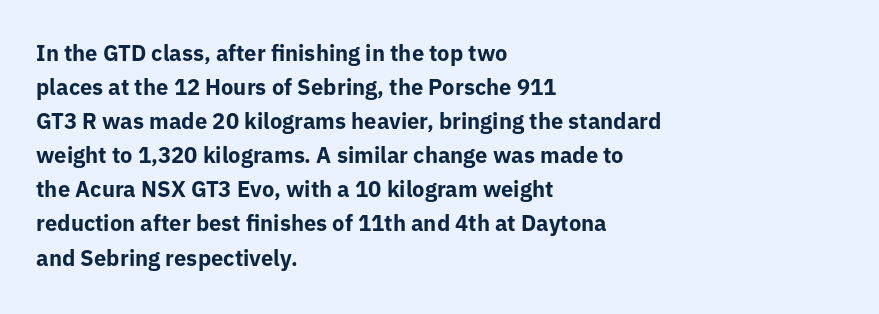
{"italic": "no", "bold": "yes", "underline": "no", "align": "left", "line_spacing": "normal", "line_spacing_ratio": 1.55, "letter_spacing": "normal", "letter_spacing_em": 0.0, "glyph_px": 22}
